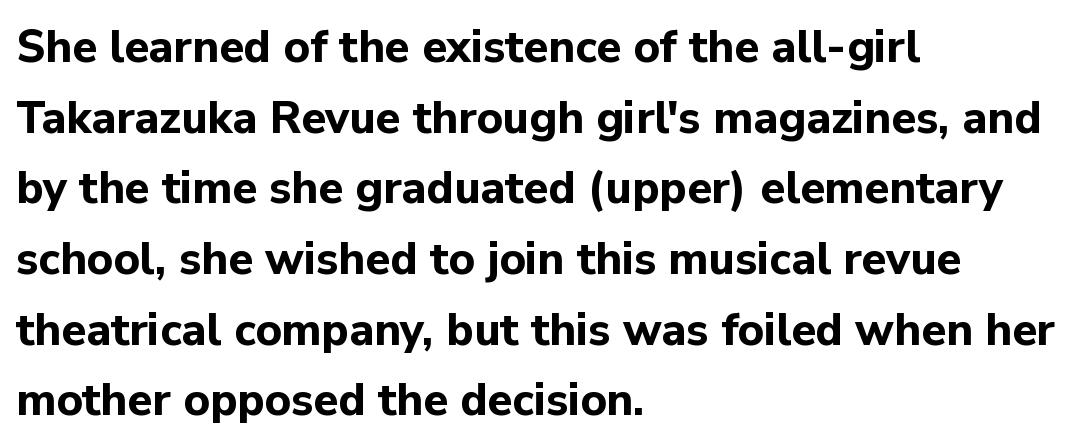
The image shows 45 px bold sans-serif type, upright; set left-aligned, normal line spacing (1.57x), normal letter spacing, not underlined; low stroke contrast and a medium x-height.
